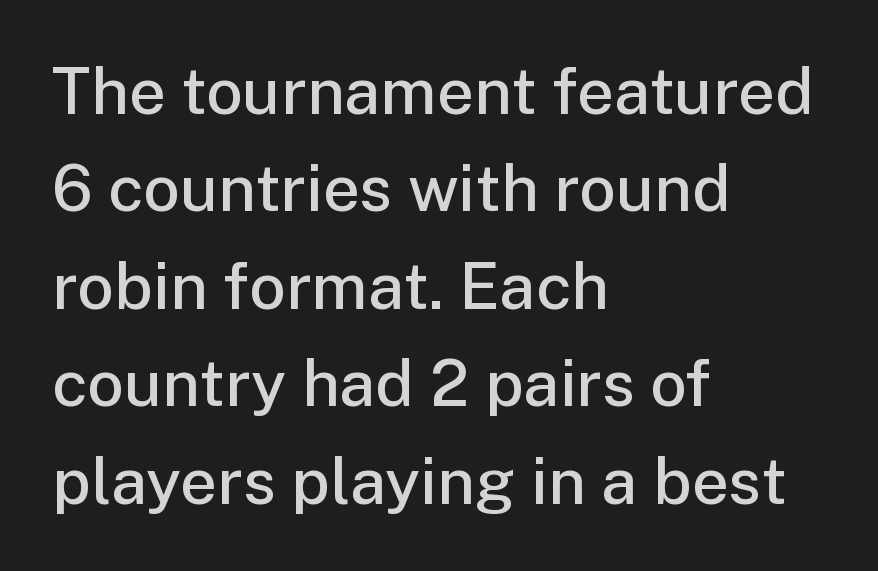
{"serif": "no", "italic": "no", "bold": "semi", "weight": "semibold", "width": "normal", "stroke_contrast": "low", "x_height": "medium", "monospaced": "no", "underline": "no", "align": "left", "line_spacing": "normal", "line_spacing_ratio": 1.5, "letter_spacing": "normal", "letter_spacing_em": 0.0, "glyph_px": 65}
